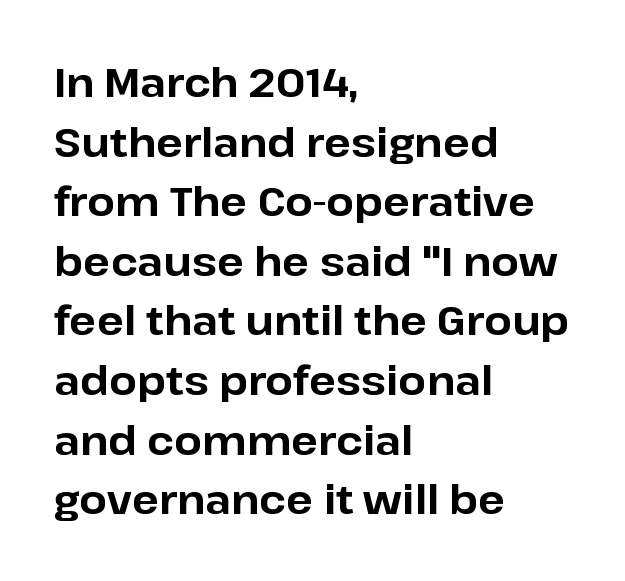
{"serif": "no", "italic": "no", "bold": "yes", "weight": "bold", "width": "normal", "stroke_contrast": "low", "x_height": "medium", "monospaced": "no", "underline": "no", "align": "left", "line_spacing": "normal", "line_spacing_ratio": 1.49, "letter_spacing": "normal", "letter_spacing_em": 0.0, "glyph_px": 40}
